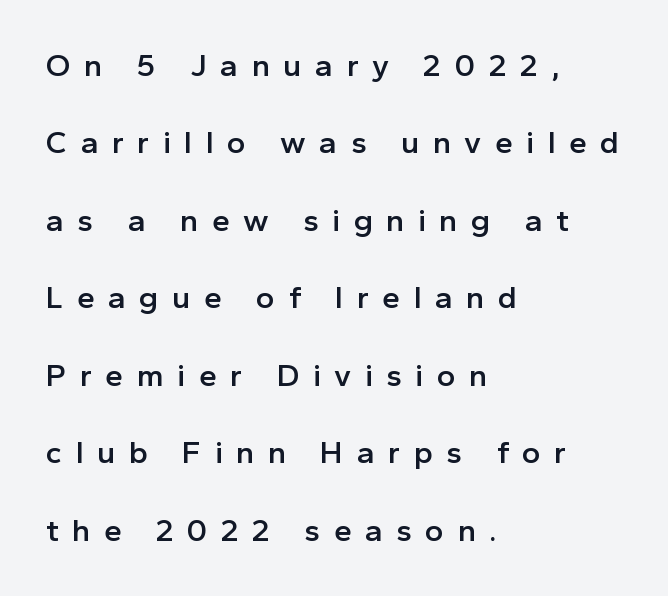
The image shows 32 px semibold sans-serif type, upright; set left-aligned, loose line spacing (2.42x), unusually wide letter spacing (+0.42 em), not underlined; a medium x-height.
